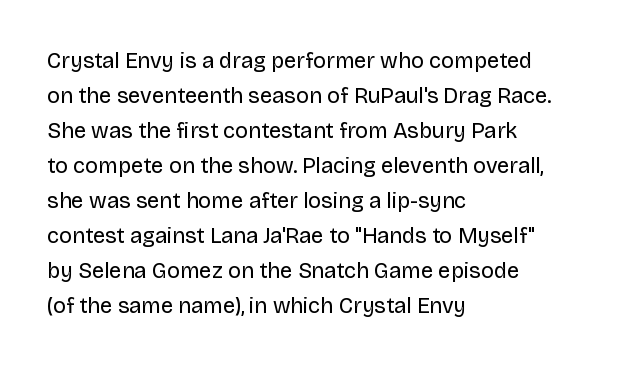
The image shows 22 px text type, upright; set left-aligned, normal line spacing (1.59x), normal letter spacing, not underlined.
